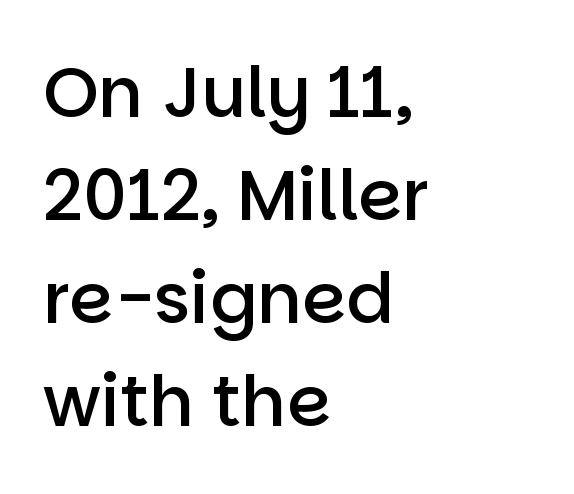
One-word summary of the alignment: left. The specimen reads as upright at a glance. What stands out about the letter spacing? Nothing — it is the standard amount. Every letter is mildly thick-stroked: semibold rather than bold.
